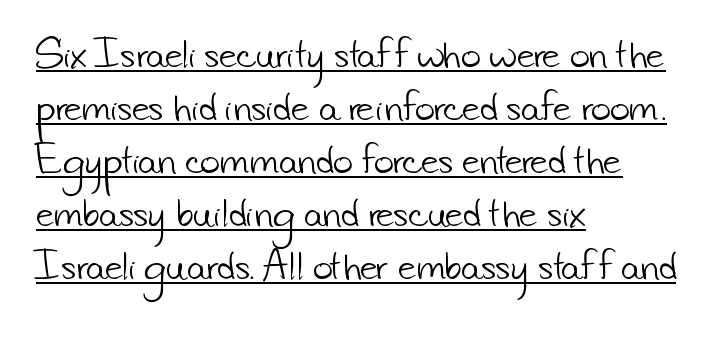
Q: Is the text bold? A: No.
Q: Is the typeface a serif or a sans-serif typeface? A: Sans-serif.
Q: Is the text underlined? A: Yes.
Q: How is the paragraph aligned? A: Left-aligned.
Q: Is the spacing between letters normal or unusually wide? A: Normal.
Q: Is the spacing between lines tight, normal or loose? A: Normal.
Q: Width (condensed, normal, or wide)? A: Normal.
Q: Stroke contrast? A: Low.
Q: x-height? A: Small.
Q: Monospaced? A: No.
